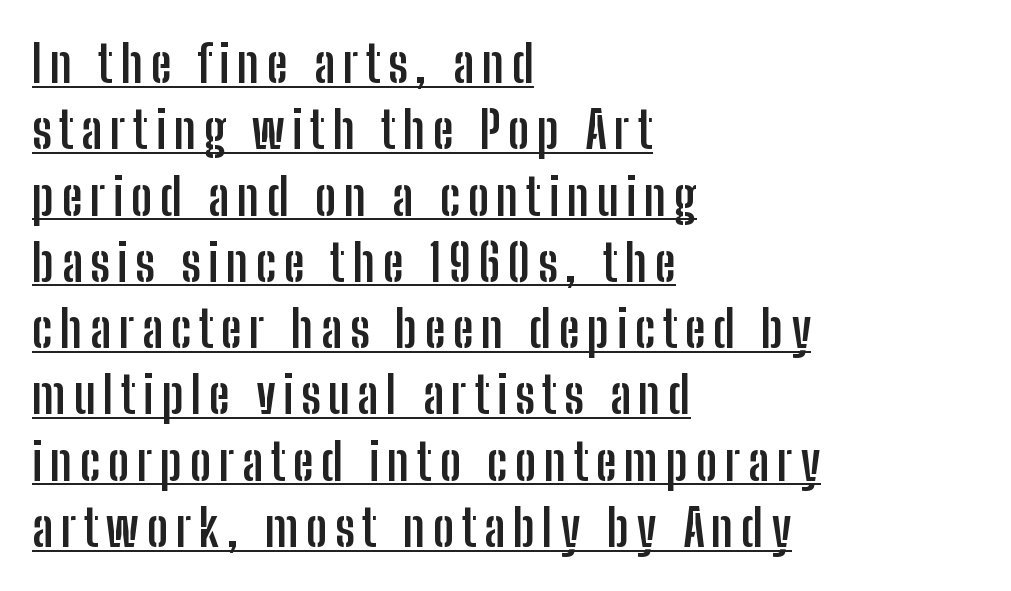
Q: Is the text bold? A: Yes.
Q: Is the text italic (slanted)? A: No, it is upright.
Q: Is the typeface a serif or a sans-serif typeface? A: Sans-serif.
Q: Is the text underlined? A: Yes.
Q: How is the paragraph aligned? A: Left-aligned.
Q: Is the spacing between lines tight, normal or loose? A: Normal.
Q: Width (condensed, normal, or wide)? A: Condensed.
Q: Stroke contrast? A: Low.
Q: x-height? A: Medium.
Q: Monospaced? A: No.
